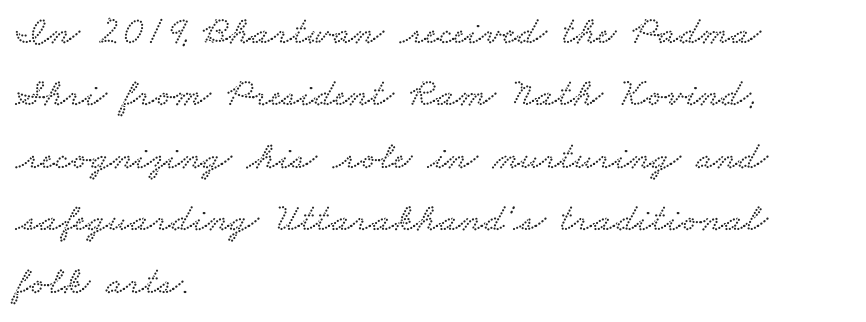
Is this a fixed-width face? No — the glyphs have proportional, varying widths. Beneath every word, the page is bare. The ragged edge is on the right, which tells us the setting is flush left. Default kerning and tracking; the words read as compact shapes. Type style note: has serifs.
